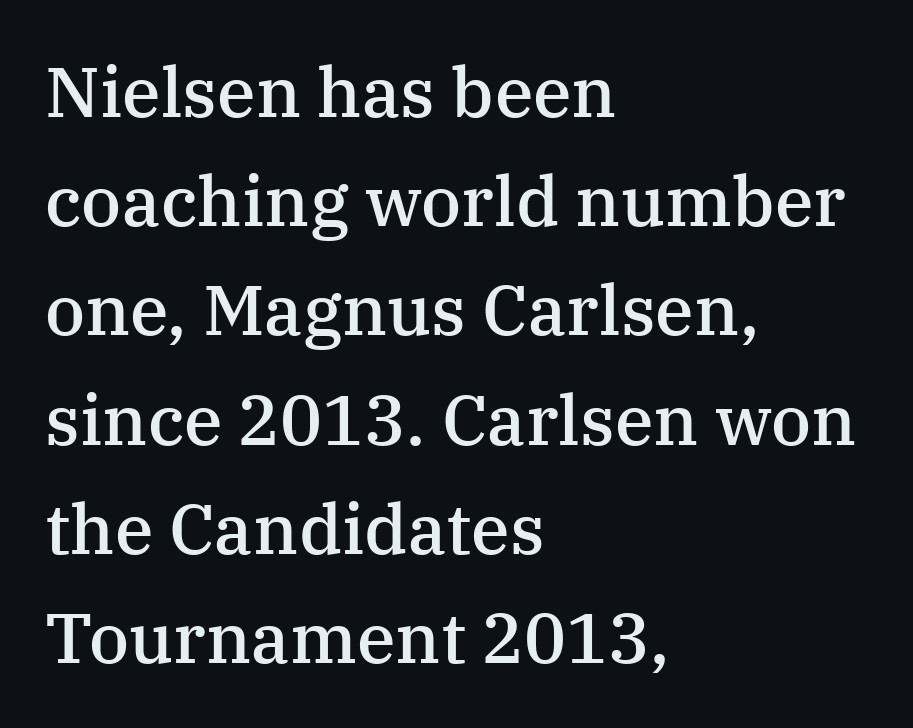
All the whitespace from short lines collects on the right. Is this a fixed-width face? No — the glyphs have proportional, varying widths. A serif font was chosen for this passage. The rendering keeps characters at their native spacing. Vertical strokes here are truly vertical.
